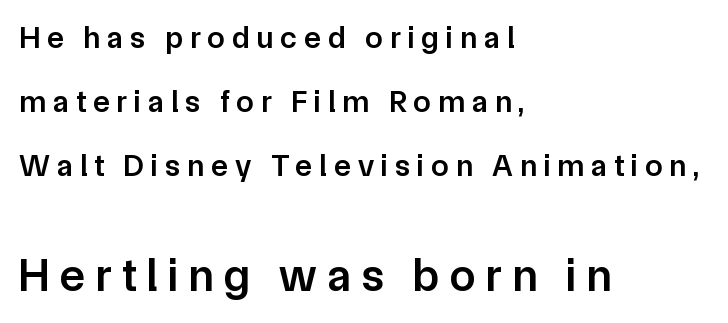
Character widths vary here, with narrow letters taking less room than wide ones. Between one letter and the next there's a generous, obvious gap. The leading is generous, giving the passage an open texture. Nothing sits at the stroke ends, so this counts as sans-serif. Weight check: semibold — heavier than regular, not quite bold. Type size steps up from the first block to the second.
